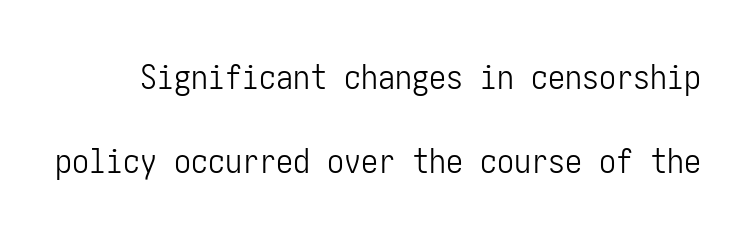
Q: Is the text bold? A: No.
Q: Is the text italic (slanted)? A: No, it is upright.
Q: Is the typeface a serif or a sans-serif typeface? A: Sans-serif.
Q: Is the text underlined? A: No.
Q: Is the spacing between letters normal or unusually wide? A: Normal.
Q: Is the spacing between lines tight, normal or loose? A: Loose.
Q: Width (condensed, normal, or wide)? A: Condensed.
Q: Stroke contrast? A: Low.
Q: x-height? A: Medium.
